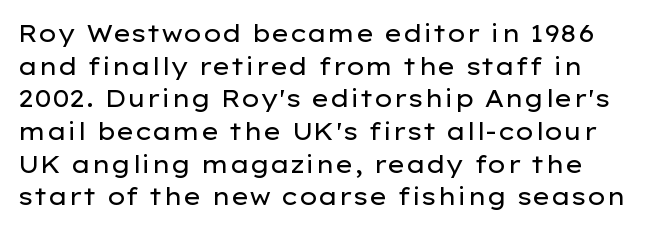
{"italic": "no", "bold": "no", "underline": "no", "line_spacing": "normal", "line_spacing_ratio": 1.36, "letter_spacing": "normal", "letter_spacing_em": 0.0, "glyph_px": 24}
